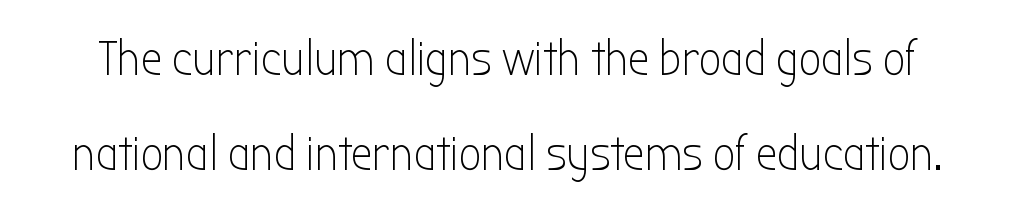
The image shows 49 px light, condensed sans-serif type, upright; set loose line spacing (1.93x), normal letter spacing, not underlined; low stroke contrast and a medium x-height.
